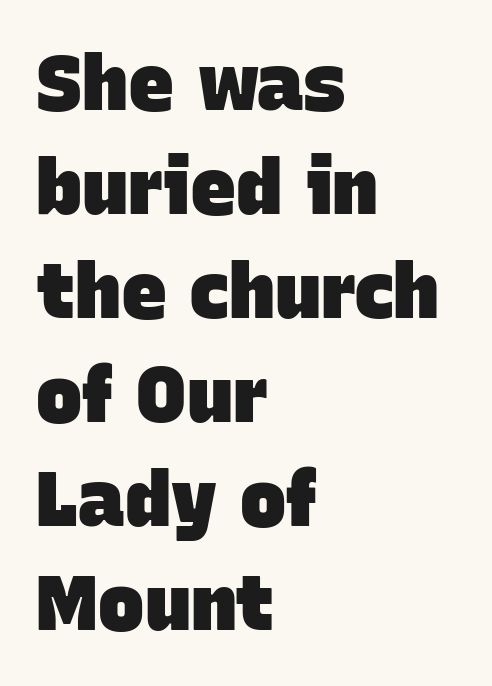
{"serif": "no", "bold": "yes", "weight": "heavy", "width": "normal", "stroke_contrast": "low", "x_height": "large", "monospaced": "no", "underline": "no", "align": "left", "line_spacing": "normal", "line_spacing_ratio": 1.35, "letter_spacing": "normal", "letter_spacing_em": 0.0, "glyph_px": 77}
